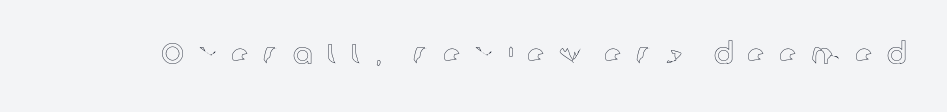
Q: Is the text italic (slanted)? A: No, it is upright.
Q: Is the text underlined? A: No.
Q: Is the spacing between letters normal or unusually wide? A: Unusually wide.
Q: Width (condensed, normal, or wide)? A: Normal.
Q: x-height? A: Medium.
Q: Monospaced? A: No.
